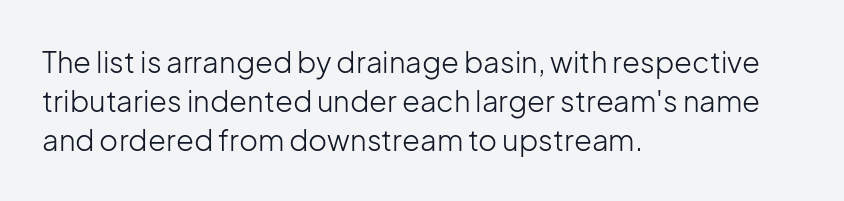
{"serif": "no", "italic": "no", "bold": "no", "weight": "light", "width": "normal", "stroke_contrast": "low", "x_height": "medium", "monospaced": "no", "underline": "no", "align": "left", "line_spacing": "normal", "line_spacing_ratio": 1.35, "letter_spacing": "normal", "letter_spacing_em": 0.0, "glyph_px": 29}
